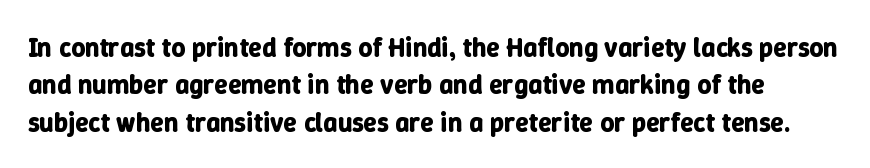
Q: Is the text bold? A: Yes.
Q: Is the text italic (slanted)? A: No, it is upright.
Q: Is the text underlined? A: No.
Q: Is the spacing between letters normal or unusually wide? A: Normal.
Q: Is the spacing between lines tight, normal or loose? A: Normal.
